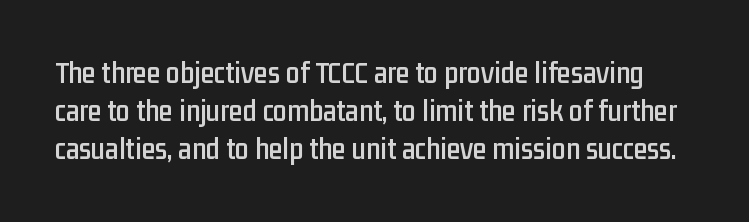
Q: Is the text italic (slanted)? A: No, it is upright.
Q: Is the typeface a serif or a sans-serif typeface? A: Sans-serif.
Q: Is the text underlined? A: No.
Q: Is the spacing between letters normal or unusually wide? A: Normal.
Q: Width (condensed, normal, or wide)? A: Condensed.
Q: Stroke contrast? A: Low.
Q: x-height? A: Medium.
Q: Monospaced? A: No.
